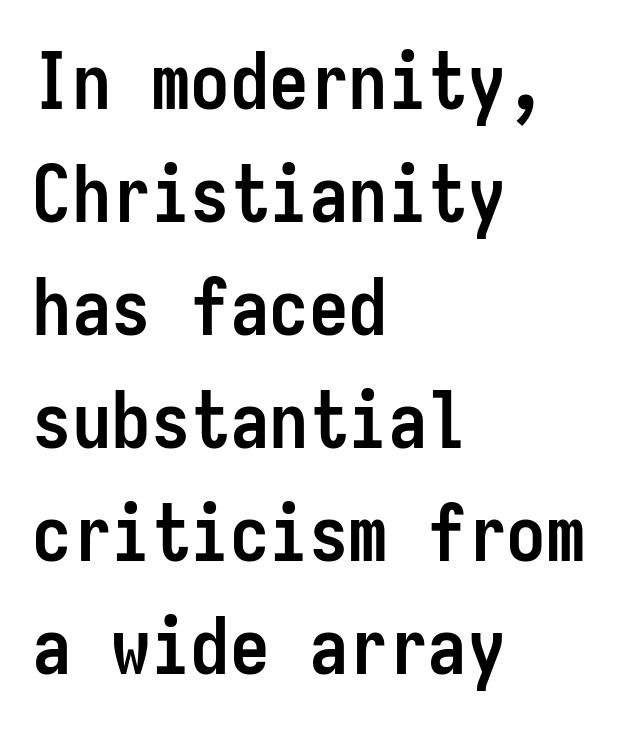
This rendering leaves character spacing at its baseline value. Does the lettering tilt? It doesn't — this is upright. The paragraph shown leans on its left margin. You can tell from the bare stems that sans-serif type was used. Whoever set this chose a conventional vertical rhythm.
